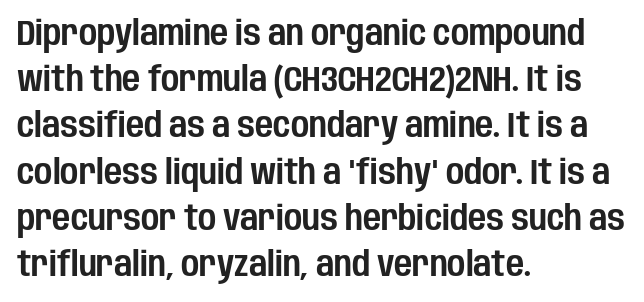
Stroke terminals: plain, sans-serif. Only glyphs here, with clear space below each row. Posture: upright roman. If you measured baseline to baseline, you'd find a middling distance. Proportional: the letters do not fall into vertical columns.
